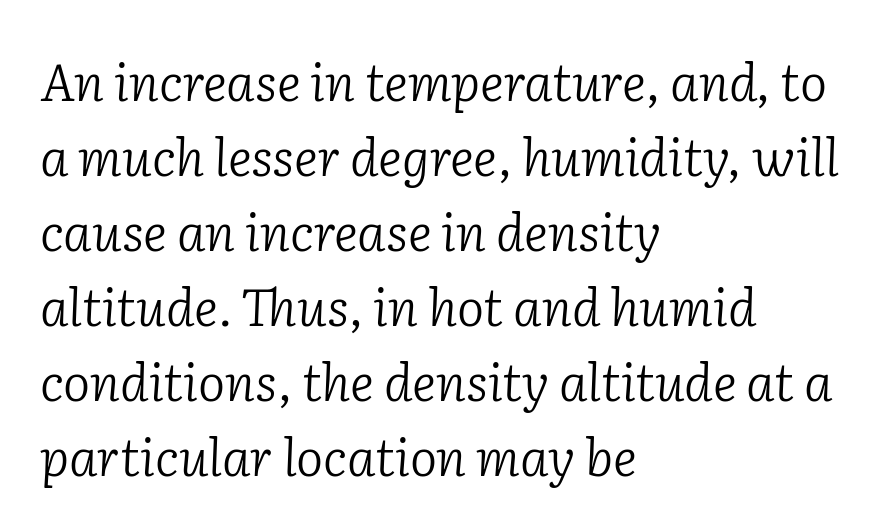
The image shows 51 px light serif type, italic (leaning right); set left-aligned, normal line spacing (1.47x), normal letter spacing, not underlined; low stroke contrast and a medium x-height.
